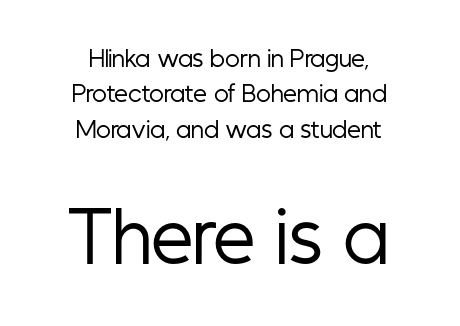
There is no visible air inserted between adjacent glyphs. Is the stroke heavy? The answer is a plain regular-or-lighter. Is there any slant? The stems are plumb. A centered setting, common on invitations and titles, is used for this passage. Reading down the column, the eye jumps a familiar distance to each next line. No feet cap the strokes, marking this as sans-serif type.
